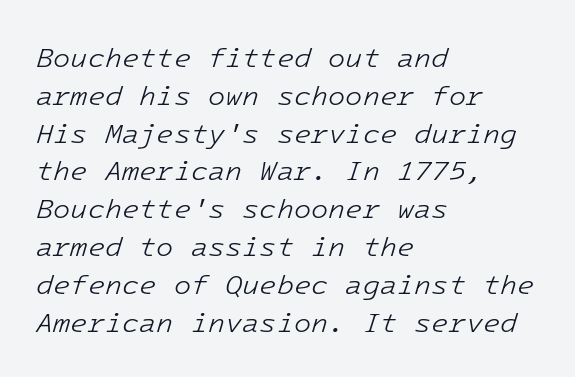
Q: Is the text bold? A: No.
Q: Is the text italic (slanted)? A: Yes, it leans right by about 16 degrees.
Q: Is the text underlined? A: No.
Q: How is the paragraph aligned? A: Left-aligned.
Q: Is the spacing between letters normal or unusually wide? A: Normal.
Q: Is the spacing between lines tight, normal or loose? A: Normal.
Q: Width (condensed, normal, or wide)? A: Normal.
Q: Stroke contrast? A: Low.
Q: x-height? A: Medium.
Q: Monospaced? A: Yes.
